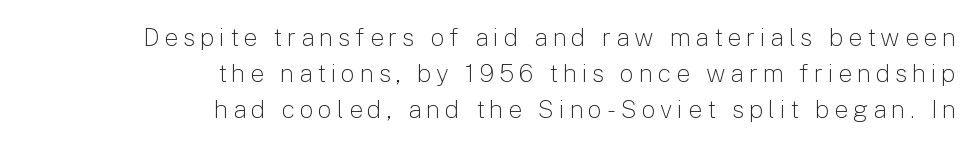
The image shows 25 px text type, upright; set right-aligned, normal line spacing (1.45x), not underlined.
